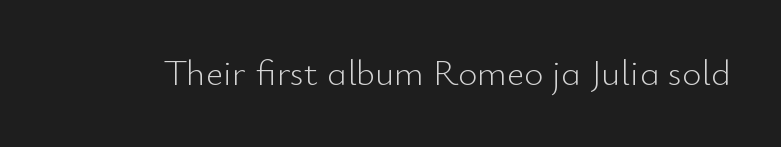
Words float on clear page, feet unadorned. Characters follow at the spacing the type designer built in. Each letter keeps its own natural width here, so spacing adapts to shape. Note: no serifs on the glyphs. If you drew a line through each stem, it would be perfectly vertical.
